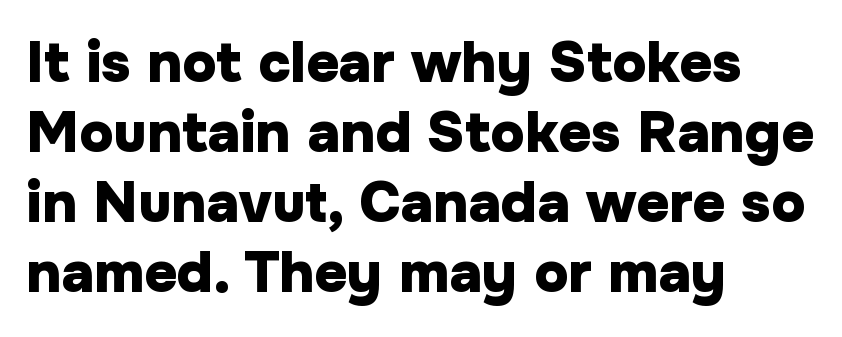
The image shows 57 px heavy sans-serif type, upright; set left-aligned, line spacing 1.23x, normal letter spacing, not underlined; low stroke contrast and a medium x-height.
